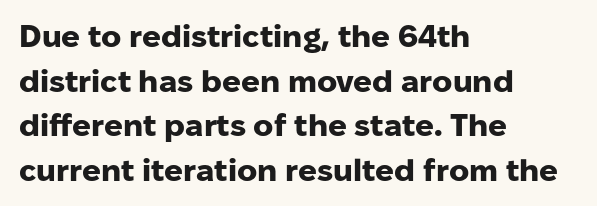
{"serif": "no", "italic": "no", "bold": "yes", "weight": "heavy", "width": "normal", "stroke_contrast": "low", "x_height": "medium", "monospaced": "no", "underline": "no", "align": "left", "line_spacing": "normal", "line_spacing_ratio": 1.44, "letter_spacing": "normal", "letter_spacing_em": 0.0, "glyph_px": 31}
